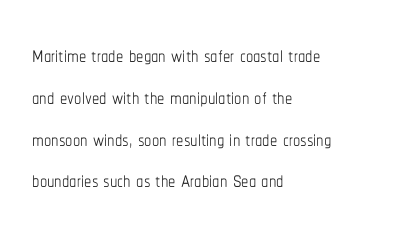
Q: Is the text bold? A: No.
Q: Is the text italic (slanted)? A: No, it is upright.
Q: Is the text underlined? A: No.
Q: How is the paragraph aligned? A: Left-aligned.
Q: Is the spacing between letters normal or unusually wide? A: Normal.
Q: Is the spacing between lines tight, normal or loose? A: Normal.
Q: Width (condensed, normal, or wide)? A: Condensed.
Q: Stroke contrast? A: Low.
Q: x-height? A: Medium.
Q: Monospaced? A: No.
